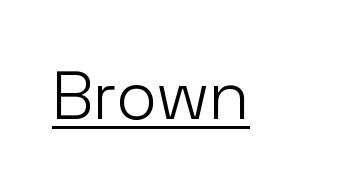
{"serif": "no", "italic": "no", "bold": "no", "weight": "light", "width": "normal", "stroke_contrast": "low", "x_height": "medium", "monospaced": "no", "underline": "yes", "letter_spacing": "normal", "letter_spacing_em": 0.0, "glyph_px": 68}
